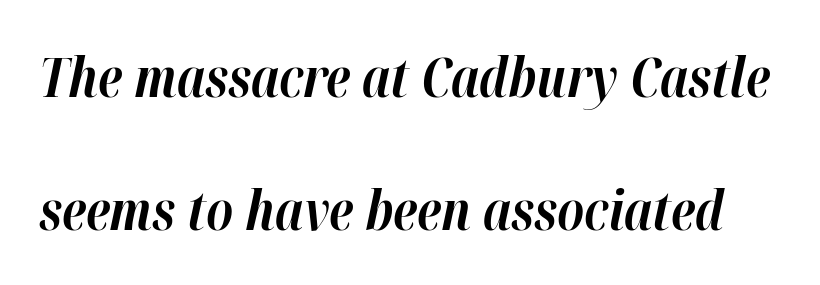
{"italic": "yes", "lean": "right", "slant_degrees": 12, "bold": "yes", "weight": "bold", "width": "normal", "stroke_contrast": "high", "x_height": "medium", "monospaced": "no", "underline": "no", "line_spacing": "loose", "line_spacing_ratio": 2.46, "letter_spacing": "normal", "letter_spacing_em": 0.0, "glyph_px": 54}
